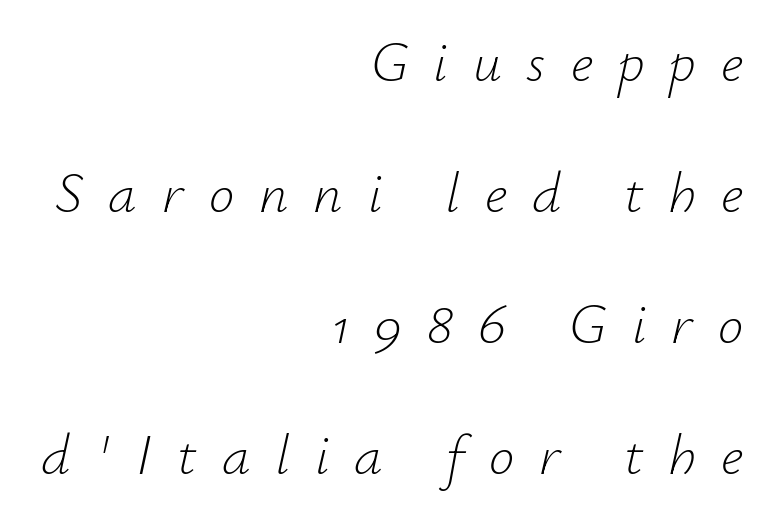
Each stroke keeps to a modest, everyday thickness or less. The letters are slanted; this is an italic face. No word sits above an underline. A typesetter would call this leading open, well beyond the default. Note the varied advance widths — an 'i' is clearly narrower than an 'm'.
